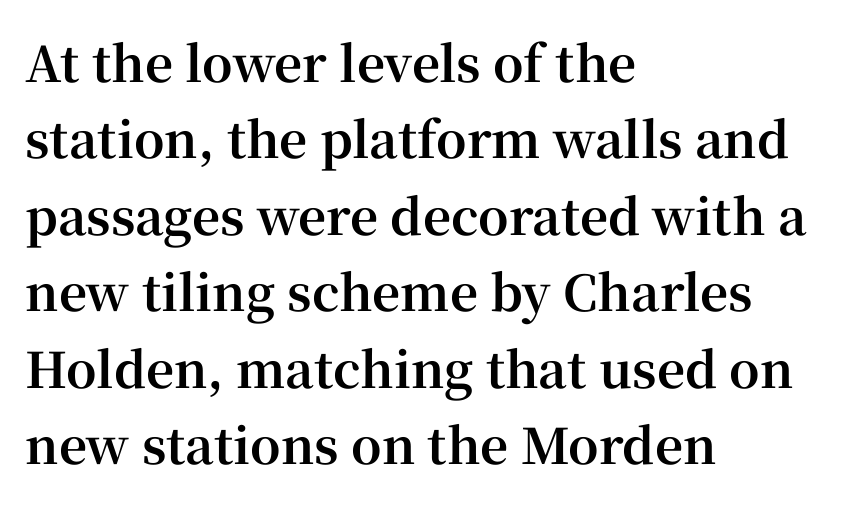
Proportional: the letters do not fall into vertical columns. Only glyphs here, with clear space below each row. In terms of leading, this rendering sits right in the middle. These lines are composed in type with serifs. Plenty of ink on the page — the face is bold. Visually the block forms a straight wall on the left and a jagged coastline on the right.
